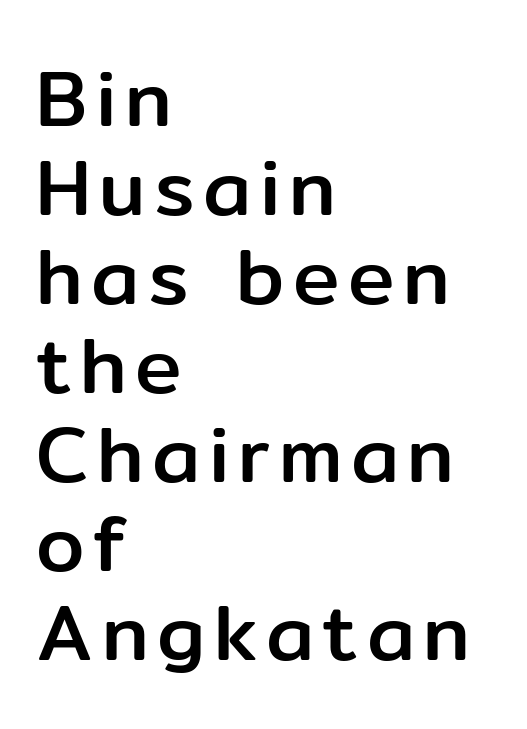
Are there feet on the stems? There aren't — it's a sans. The glyphs are unaccompanied by any horizontal stroke below them. The rendering uses a small line-height, squeezing the rows. Character widths vary here, with narrow letters taking less room than wide ones. Posture: upright roman.
